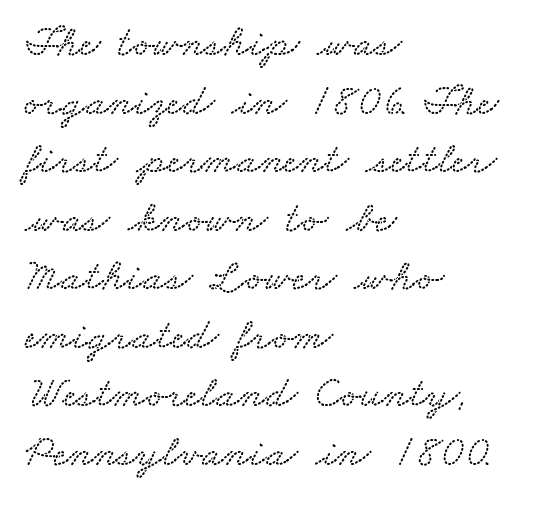
{"width": "wide", "stroke_contrast": "low", "x_height": "small", "monospaced": "no", "underline": "no", "align": "left", "line_spacing": "normal", "line_spacing_ratio": 1.33, "letter_spacing": "normal", "letter_spacing_em": 0.0, "glyph_px": 44}
